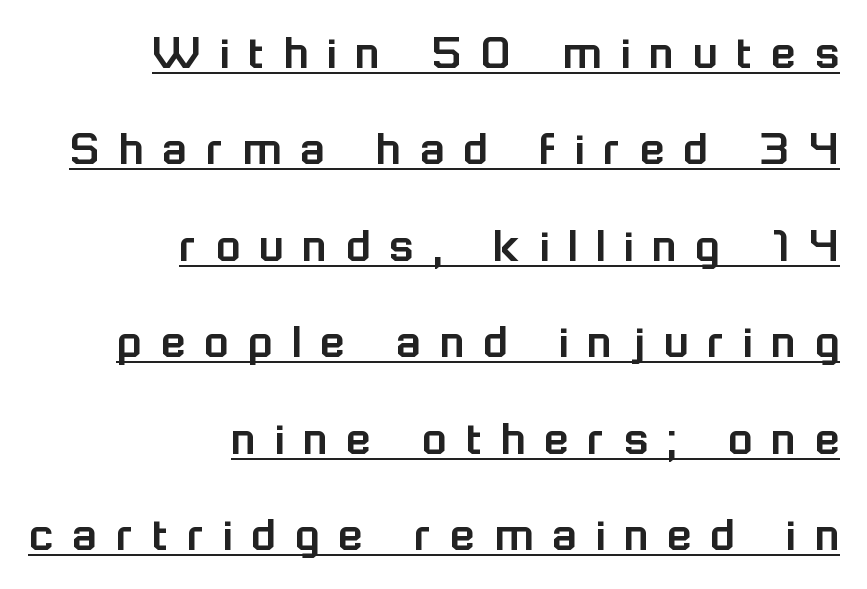
{"serif": "no", "italic": "no", "width": "normal", "stroke_contrast": "low", "x_height": "medium", "monospaced": "no", "underline": "yes", "align": "right", "line_spacing_ratio": 1.89, "letter_spacing": "wide", "letter_spacing_em": 0.37, "glyph_px": 51}
